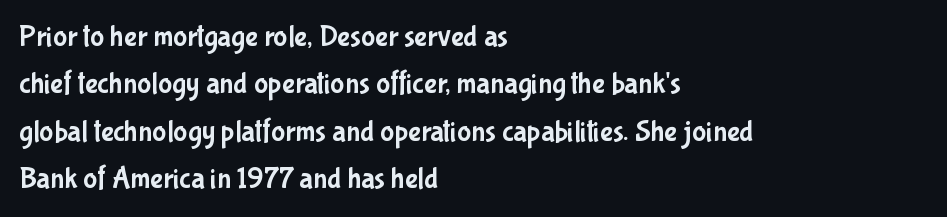
Ordinary non-slanted type is in use. The strip under each line holds only bare page. Think of a printed novel: that variable character pitch is what you see here. Typeset ragged right — the left edge is the straight one. Regarding leading, the lines here are spaced in the standard way. Type style note: lacks serifs.
